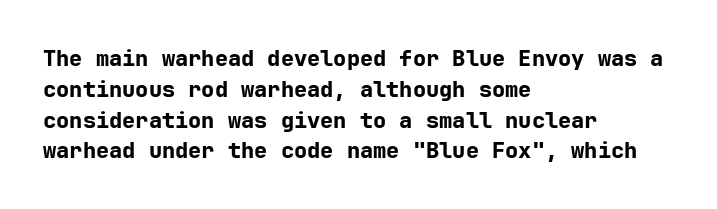
{"italic": "no", "bold": "yes", "underline": "no", "align": "left", "line_spacing": "normal", "line_spacing_ratio": 1.4, "letter_spacing": "normal", "letter_spacing_em": 0.0, "glyph_px": 22}
